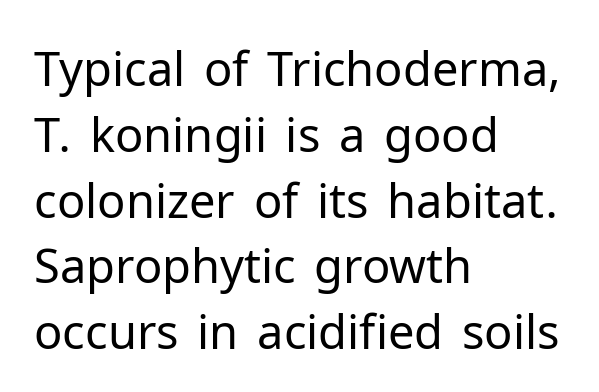
{"serif": "no", "italic": "no", "bold": "no", "weight": "regular", "width": "normal", "stroke_contrast": "low", "x_height": "medium", "monospaced": "no", "underline": "no", "align": "left", "line_spacing": "normal", "line_spacing_ratio": 1.4, "letter_spacing": "normal", "letter_spacing_em": 0.0, "glyph_px": 47}
